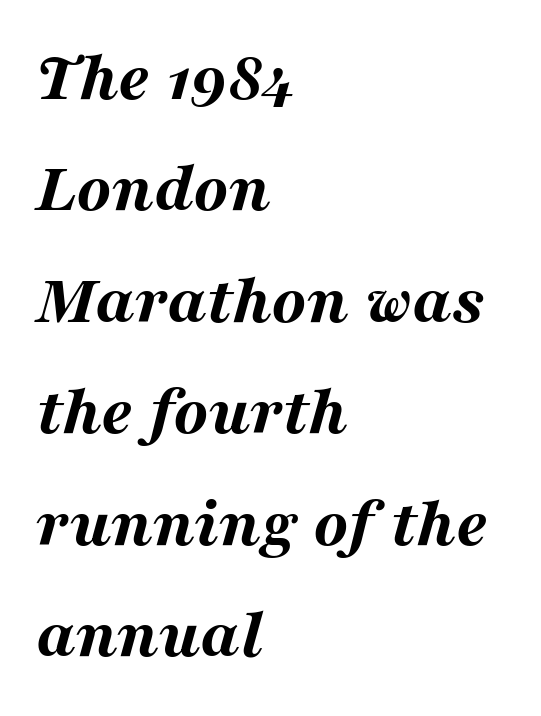
Q: Is the text bold? A: Yes.
Q: Is the text italic (slanted)? A: Yes, it leans right by about 16 degrees.
Q: Is the text underlined? A: No.
Q: How is the paragraph aligned? A: Left-aligned.
Q: Is the spacing between letters normal or unusually wide? A: Normal.
Q: Is the spacing between lines tight, normal or loose? A: Normal.
Q: Width (condensed, normal, or wide)? A: Wide.
Q: Stroke contrast? A: Medium.
Q: x-height? A: Medium.
Q: Monospaced? A: No.
